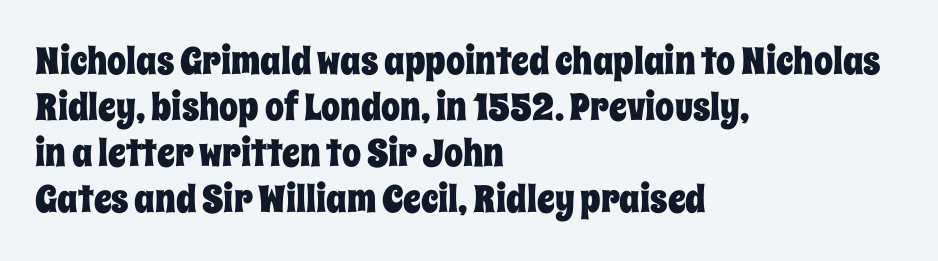
The image shows 38 px condensed type, upright; set left-aligned, line spacing 1.21x, normal letter spacing, not underlined; low stroke contrast and a large x-height.
